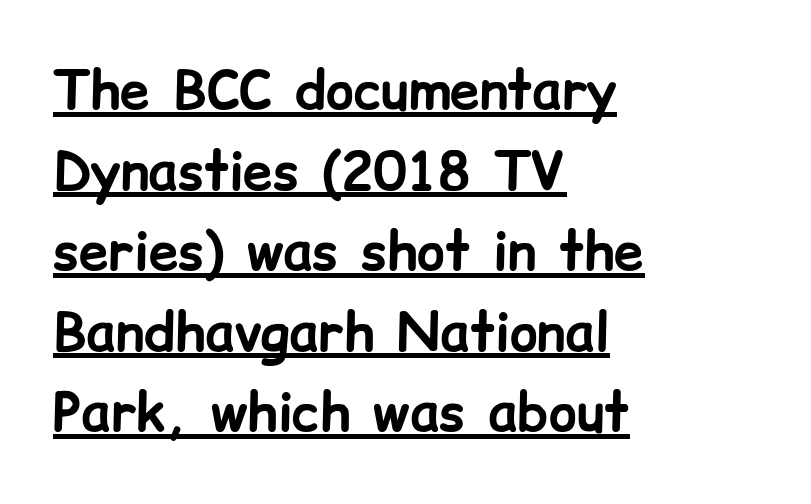
Q: Is the text bold? A: Yes.
Q: Is the text italic (slanted)? A: No, it is upright.
Q: Is the typeface a serif or a sans-serif typeface? A: Sans-serif.
Q: Is the text underlined? A: Yes.
Q: How is the paragraph aligned? A: Left-aligned.
Q: Is the spacing between letters normal or unusually wide? A: Normal.
Q: Is the spacing between lines tight, normal or loose? A: Normal.
Q: Width (condensed, normal, or wide)? A: Normal.
Q: Stroke contrast? A: Low.
Q: x-height? A: Medium.
Q: Monospaced? A: No.
